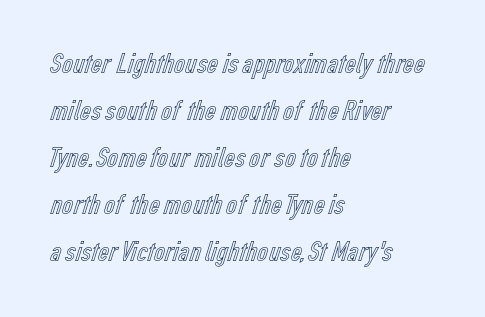
The image shows 30 px condensed type; set left-aligned, normal line spacing (1.57x), normal letter spacing, not underlined; a medium x-height.
